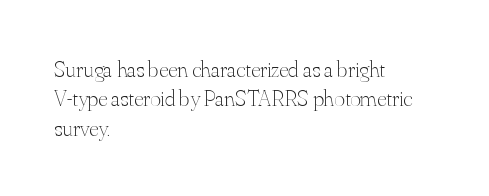
It's the straight-up-and-down kind of type. The face used here is rendered with its standard letterfit. The setting favours the left margin, as ordinary paragraphs usually do. This is not heavy type; no bold has been used. Interline gaps are of average width in this sample.
